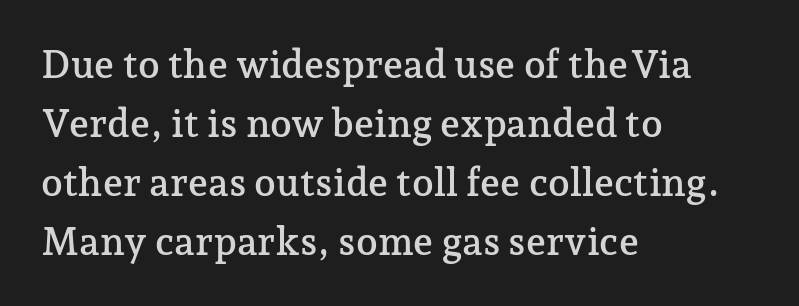
{"serif": "yes", "italic": "no", "width": "normal", "stroke_contrast": "low", "x_height": "medium", "monospaced": "no", "underline": "no", "align": "left", "line_spacing": "normal", "line_spacing_ratio": 1.51, "letter_spacing": "normal", "letter_spacing_em": 0.0, "glyph_px": 39}
